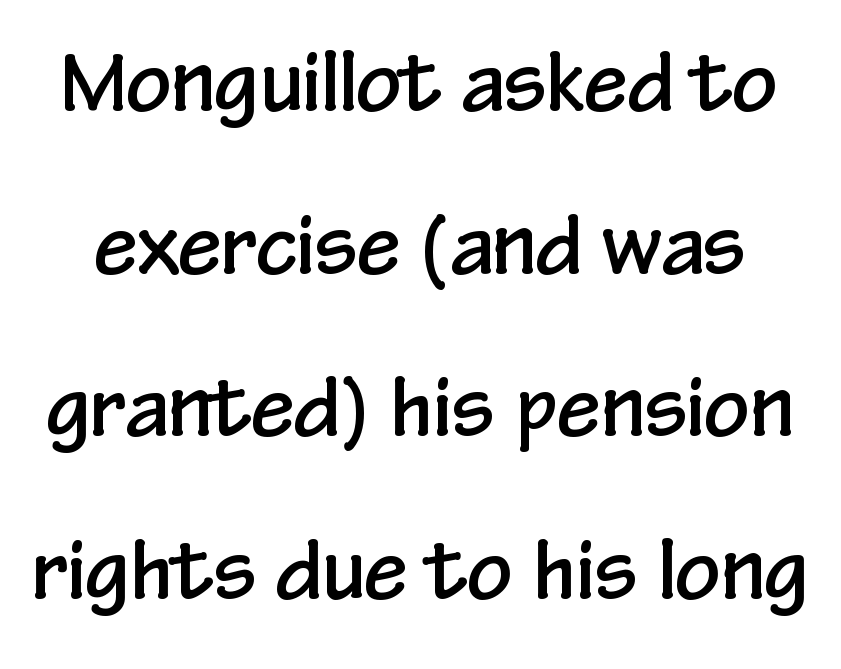
{"serif": "no", "italic": "no", "width": "condensed", "stroke_contrast": "low", "x_height": "medium", "monospaced": "no", "underline": "no", "line_spacing": "loose", "line_spacing_ratio": 2.06, "letter_spacing": "normal", "letter_spacing_em": 0.0, "glyph_px": 79}
